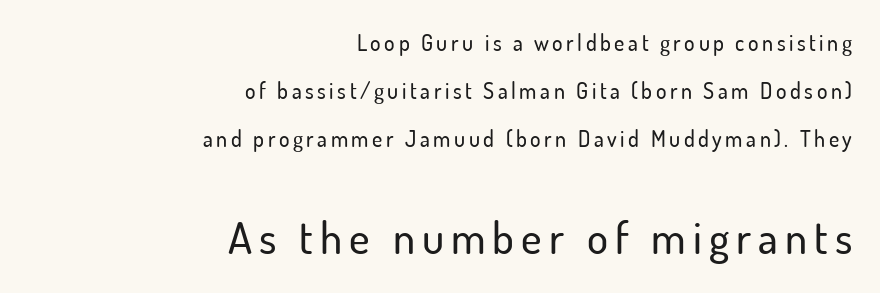
Q: Is the text italic (slanted)? A: No, it is upright.
Q: Is the typeface a serif or a sans-serif typeface? A: Sans-serif.
Q: Is the text underlined? A: No.
Q: How is the paragraph aligned? A: Right-aligned.
Q: Is the spacing between lines tight, normal or loose? A: Loose.
Q: Which block of text is set in a larger size, the first (top) or the second (bottom)? A: The second (bottom) one.
Q: Width (condensed, normal, or wide)? A: Normal.
Q: Stroke contrast? A: Low.
Q: x-height? A: Small.
Q: Monospaced? A: No.
